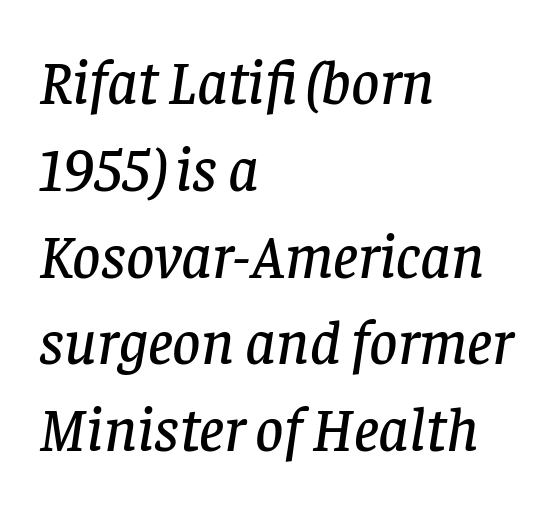
{"serif": "yes", "italic": "yes", "lean": "right", "slant_degrees": 8, "width": "normal", "stroke_contrast": "low", "x_height": "large", "monospaced": "no", "underline": "no", "align": "left", "line_spacing": "normal", "line_spacing_ratio": 1.4, "letter_spacing": "normal", "letter_spacing_em": 0.0, "glyph_px": 62}
